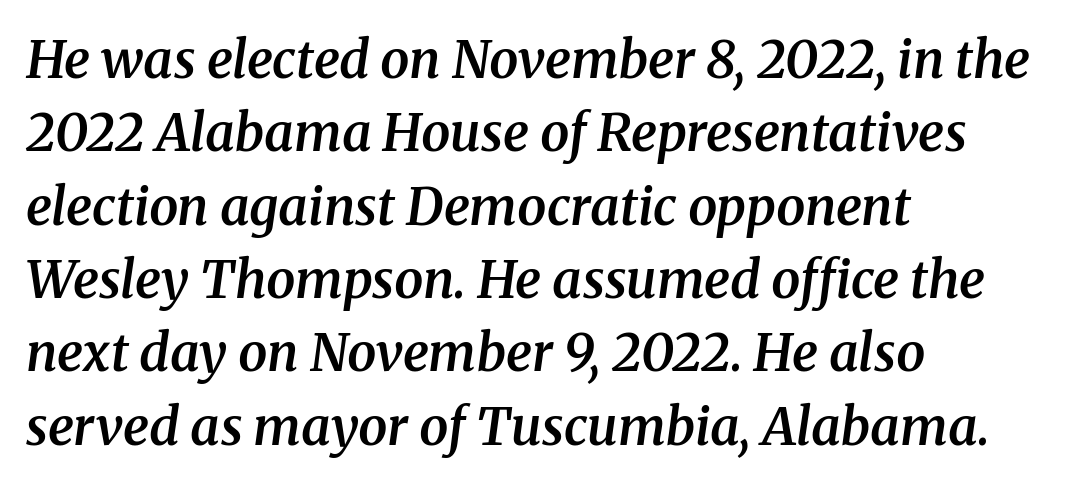
Character widths vary here, with narrow letters taking less room than wide ones. I'd call this a serif setting — the letters wear small feet. This is oblique type, the kind used for emphasis or titles. This rendering leaves character spacing at its baseline value. Words float on clear page, feet unadorned. Compared with an ordinary text face, these strokes are moderately heavier — a semibold.
